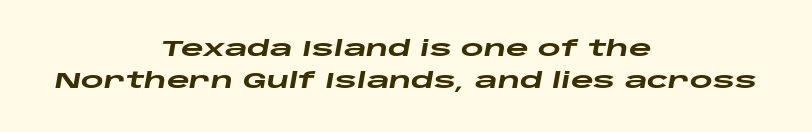
Q: Is the text bold? A: Yes.
Q: Is the text italic (slanted)? A: Yes, it leans right by about 10 degrees.
Q: Is the text underlined? A: No.
Q: How is the paragraph aligned? A: Centered.
Q: Is the spacing between letters normal or unusually wide? A: Normal.
Q: Is the spacing between lines tight, normal or loose? A: Normal.
